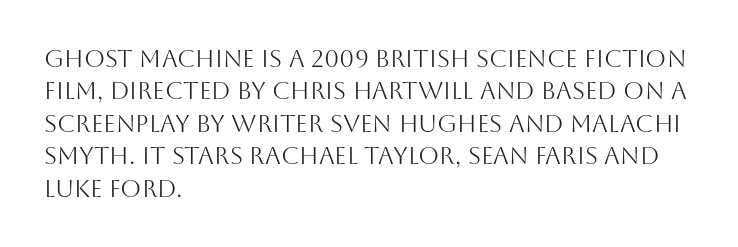
The typesetter chose a ragged-right arrangement here. In terms of letterspacing, this is plain default setting. Descenders hang freely into open space. A typesetter would call this leading conventional body-copy spacing. Stems and bowls with no extra thickness — not bold.
